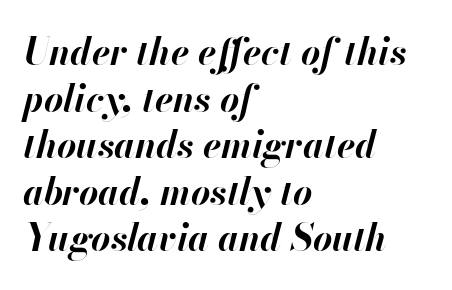
{"italic": "yes", "lean": "right", "slant_degrees": 13, "bold": "yes", "weight": "bold", "width": "normal", "stroke_contrast": "high", "x_height": "small", "monospaced": "no", "underline": "no", "align": "left", "line_spacing": "normal", "line_spacing_ratio": 1.26, "letter_spacing": "normal", "letter_spacing_em": 0.0, "glyph_px": 37}
